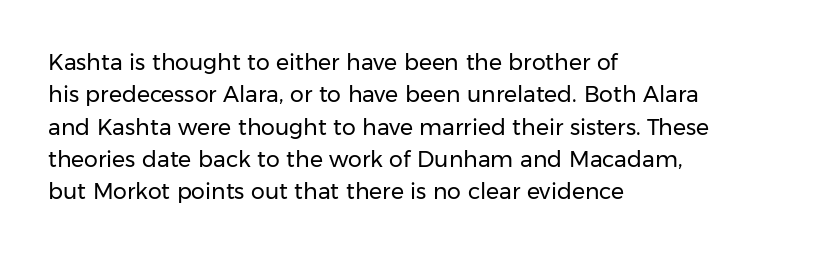
{"italic": "no", "bold": "no", "underline": "no", "align": "left", "line_spacing": "normal", "line_spacing_ratio": 1.47, "letter_spacing": "normal", "letter_spacing_em": 0.0, "glyph_px": 22}
